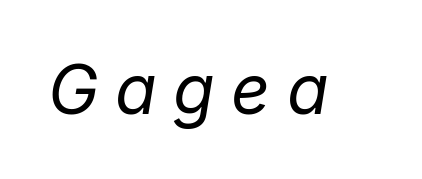
Counters stay open thanks to moderate or lighter strokes. The specimen reads as italic at a glance. Rule under the text: the space is simply empty. The letters are spread apart with noticeably loose tracking. Note the varied advance widths — an 'i' is clearly narrower than an 'm'.
